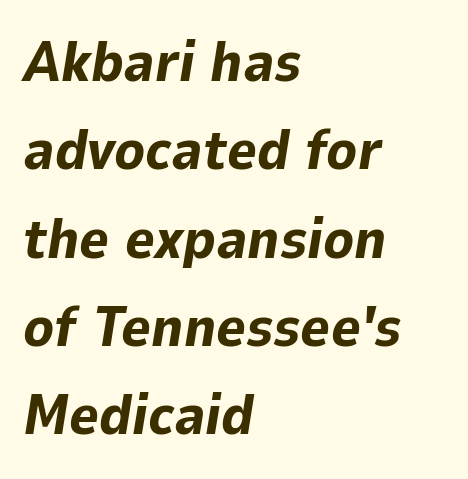
These lines are rendered in a variable-pitch font. The rendering anchors every line to the left-hand side. The strip under each line holds only bare page. Each glyph is drawn with heavy, bold strokes. Rendered with sloped, italic letterforms. Standard letterfit; no display-style spreading of the glyphs.
